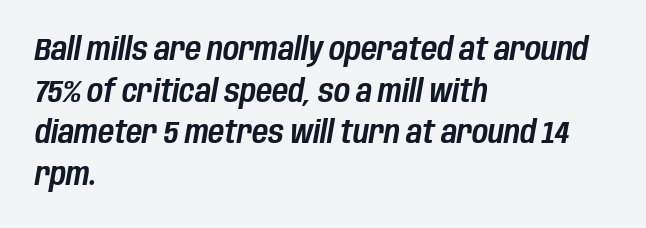
Nobody drew a line under any word here. Evenly set lines give the paragraph a standard silhouette. Proportional: the letters do not fall into vertical columns. Between one letter and the next there's only the usual sliver of space. Emphasis-style slanted type is in use. The typesetter chose a ragged-right arrangement here.
